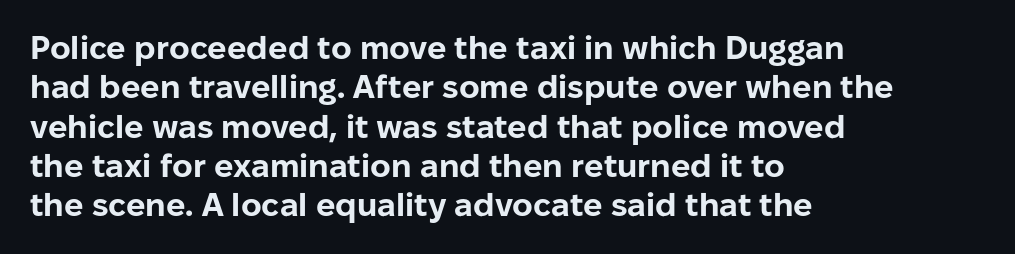
Quick note: underline off. Line starts are locked; line ends wander. Each letter keeps its own natural width here, so spacing adapts to shape. Its strokes are broad and dark, the hallmark of bold type.
